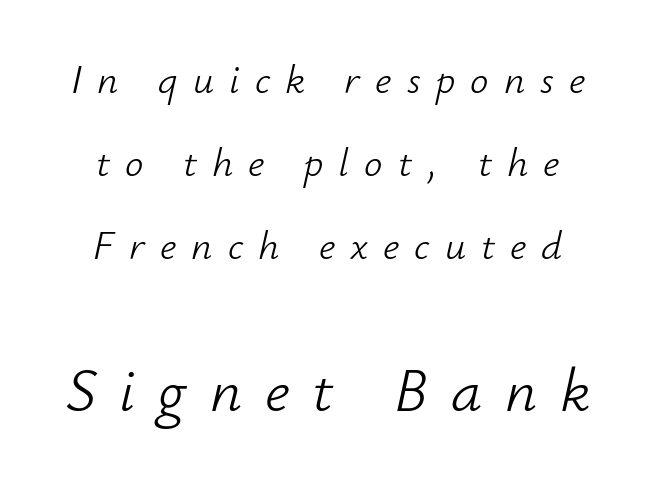
The image shows 62 px light type, italic (leaning right); set loose line spacing (2.03x), unusually wide letter spacing (+0.37 em), not underlined; the second (bottom) block is 1.51x larger; low stroke contrast and a small x-height.
